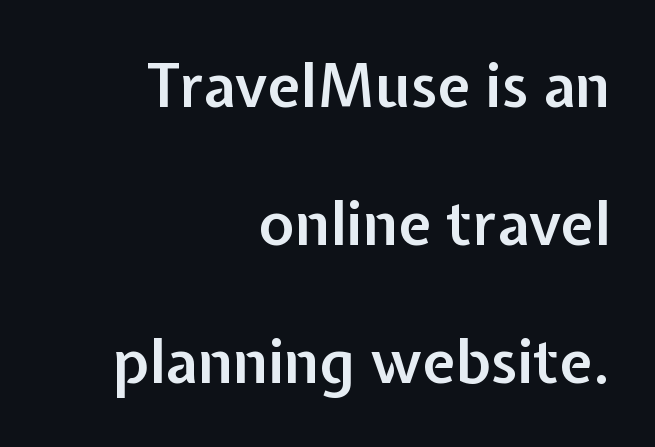
The image shows 60 px semibold sans-serif type, upright; set right-aligned, loose line spacing (2.3x), normal letter spacing, not underlined; low stroke contrast and a medium x-height.
